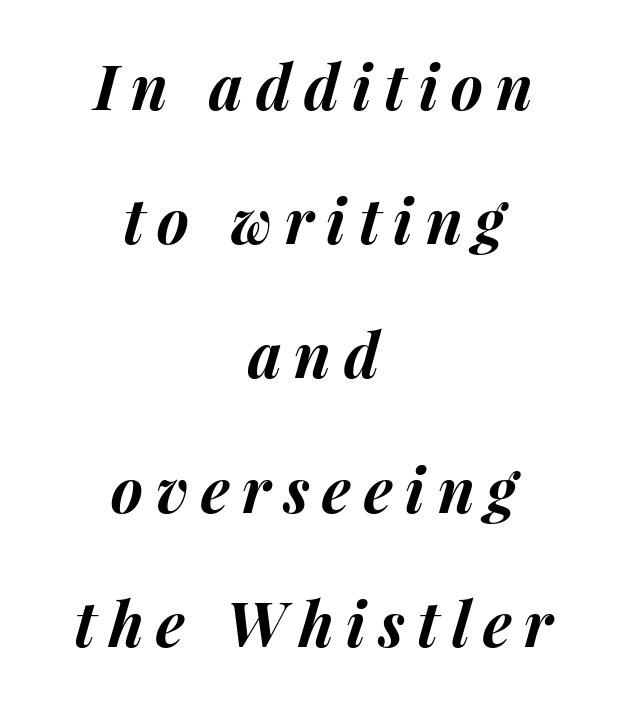
These lines carry a lot of weight — the face is fully bold. Anything drawn beneath the words? Only blank space. The tracking reads as deliberately expanded to a designer's eye. Compared with a flush-left layout, this one balances lines on the center instead. It's the slanting kind of type. Quick note: interline space is abundant.
